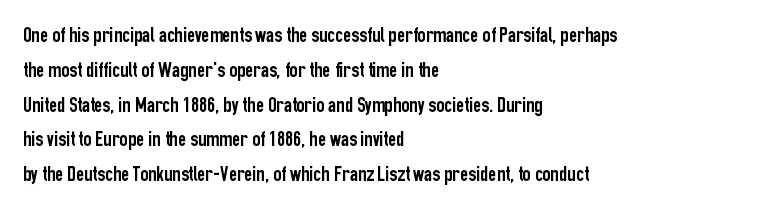
{"italic": "no", "underline": "no", "align": "left", "line_spacing": "normal", "line_spacing_ratio": 1.58, "letter_spacing": "normal", "letter_spacing_em": 0.0, "glyph_px": 22}
